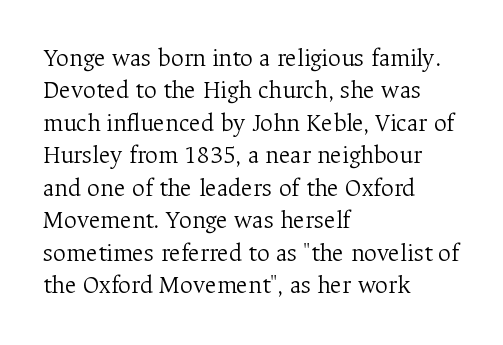
The image shows 25 px text type, upright; set left-aligned, normal line spacing (1.3x), normal letter spacing, not underlined.
